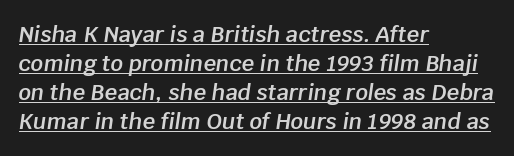
The block of text has a typical density, with ordinary space between rows. Look at the tracking — it's just the regular setting, nothing added. This is oblique type, the kind used for emphasis or titles. In designer terms, the underline attribute is active on this setting.
